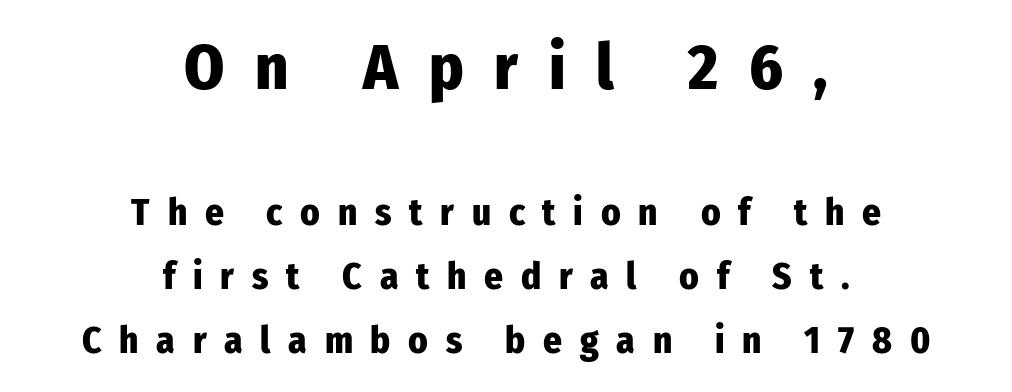
{"serif": "no", "italic": "no", "bold": "yes", "weight": "heavy", "width": "condensed", "stroke_contrast": "low", "x_height": "medium", "monospaced": "no", "underline": "no", "align": "center", "line_spacing_ratio": 1.72, "letter_spacing": "wide", "letter_spacing_em": 0.48, "larger_block": "first", "size_ratio": 1.73, "glyph_px": 64}
